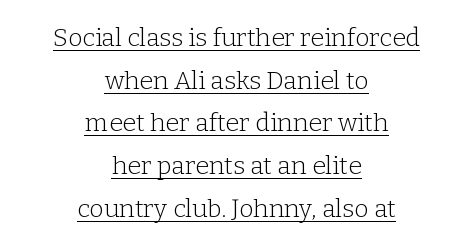
Q: Is the text bold? A: No.
Q: Is the text italic (slanted)? A: No, it is upright.
Q: Is the text underlined? A: Yes.
Q: How is the paragraph aligned? A: Centered.
Q: Is the spacing between letters normal or unusually wide? A: Normal.
